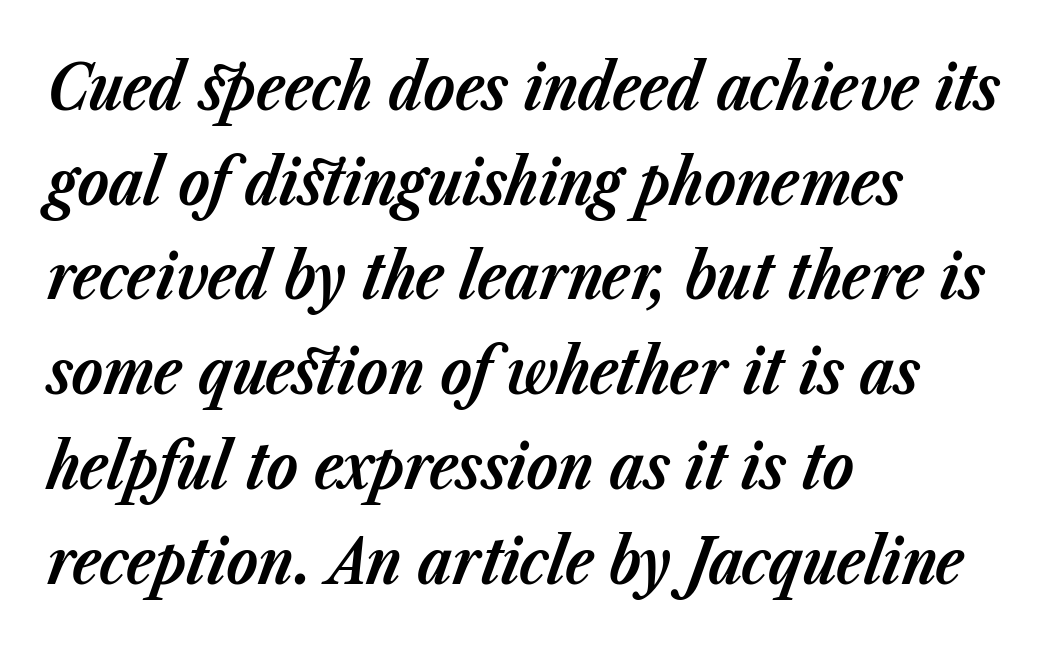
Heavy-handed strokes throughout: this text is bold. These lines are rendered in a variable-pitch font. How are the letters spaced? Ordinarily, with no added tracking. All the whitespace from short lines collects on the right.
